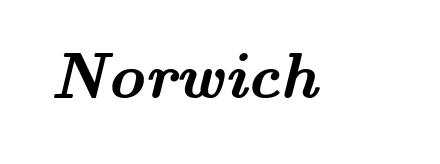
The image shows 63 px semibold, wide serif type; set normal letter spacing, not underlined; medium stroke contrast and a small x-height.
